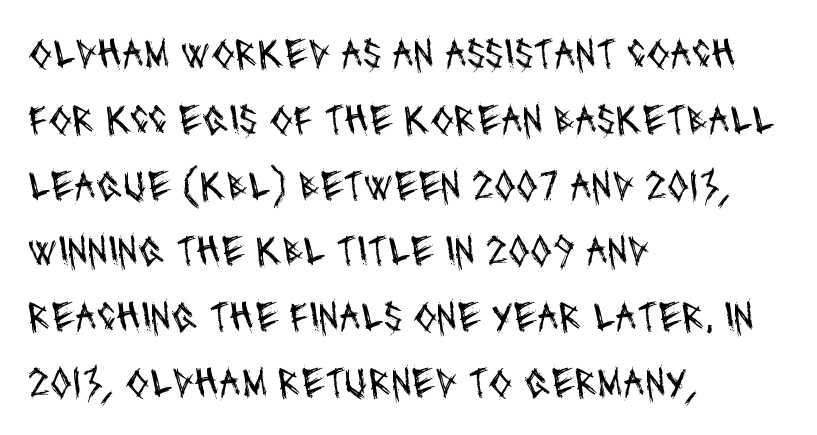
The image shows 43 px regular-weight, condensed sans-serif type; set left-aligned, normal line spacing (1.53x), normal letter spacing, not underlined; medium stroke contrast and a large x-height.
